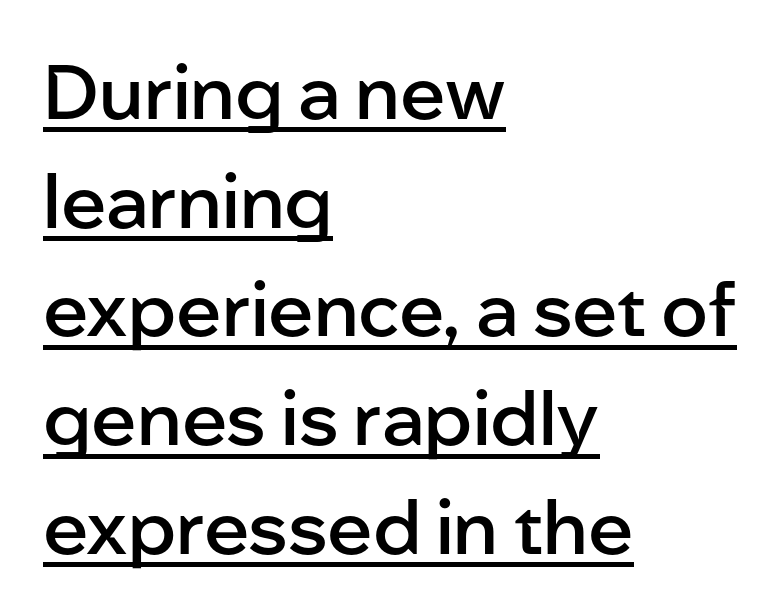
The image shows 75 px semibold sans-serif type, upright; set left-aligned, normal line spacing (1.45x), normal letter spacing, underlined; low stroke contrast and a medium x-height.
